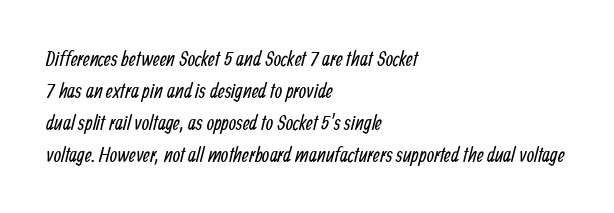
The image shows 21 px text type; set left-aligned, normal line spacing (1.52x), normal letter spacing, not underlined.
